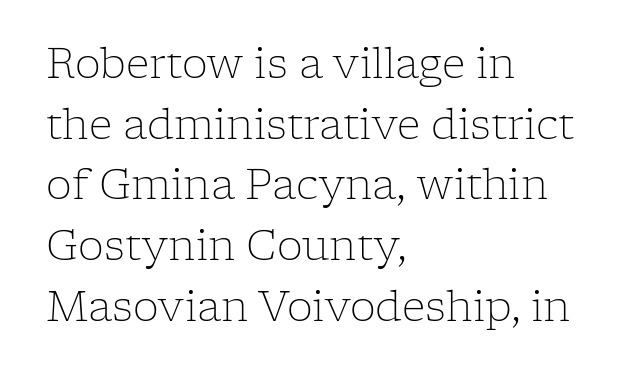
The letterforms sit at book weight or below. The font's upright variant was chosen for this text. Inter-character spacing is left at the font's built-in metrics. What kind of face is this? One with serifs. Casual observation: everything's shoved over to the left. Each new line begins a customary step beneath the previous one.
